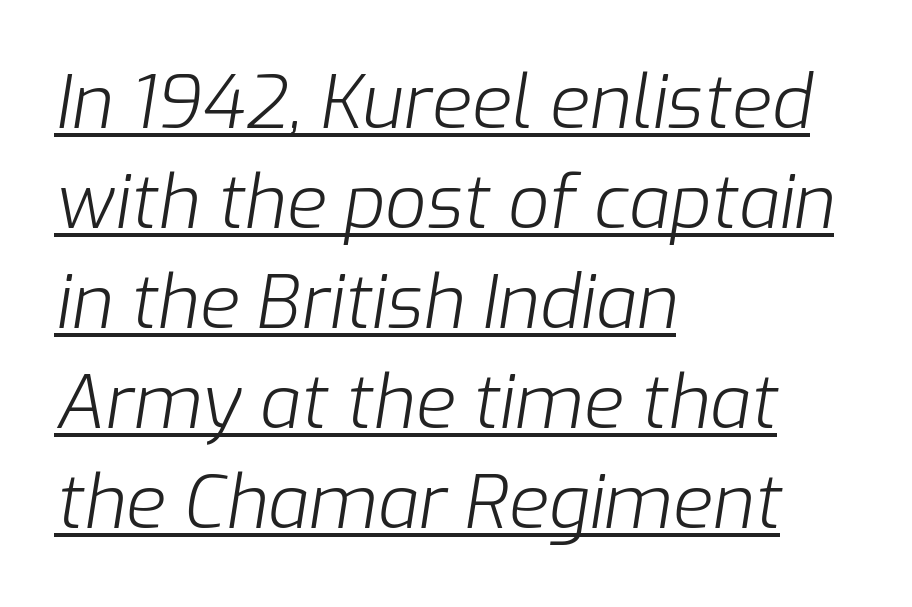
Compared with ordinary roman type, these characters are visibly tilted. The paragraph has a hard left edge and a soft right edge. Students, observe: this is what conventionally led text looks like. Heft: none added — not bold. The face used here is proportionally spaced, like ordinary book or web type.
